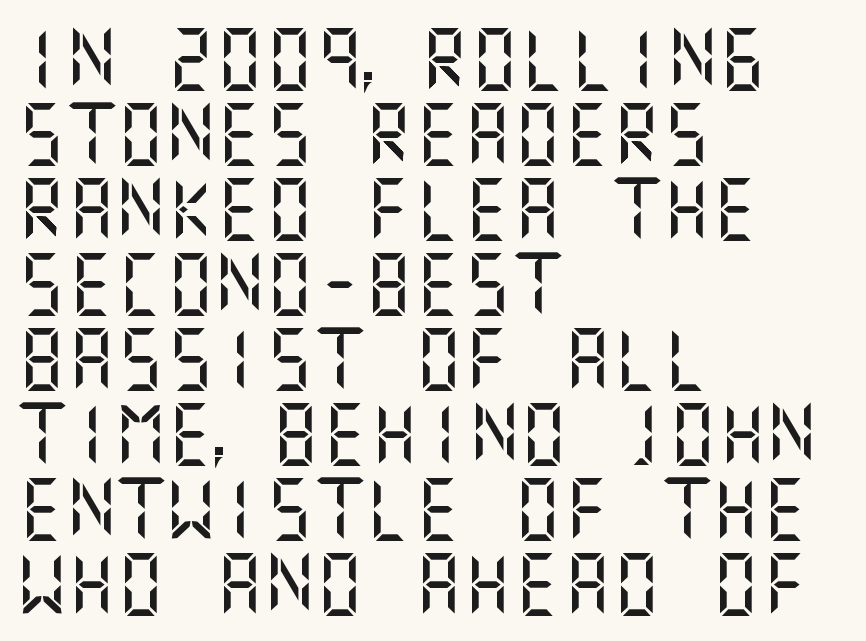
{"serif": "no", "italic": "no", "width": "normal", "stroke_contrast": "medium", "x_height": "large", "underline": "no", "align": "left", "line_spacing_ratio": 1.21, "letter_spacing": "normal", "letter_spacing_em": 0.0, "glyph_px": 62}
